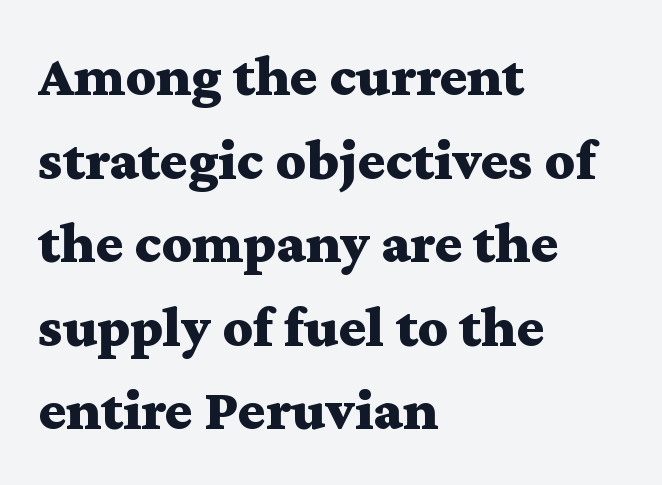
The image shows 58 px bold, wide serif type, upright; set left-aligned, normal line spacing (1.44x), normal letter spacing, not underlined; medium stroke contrast and a medium x-height.
